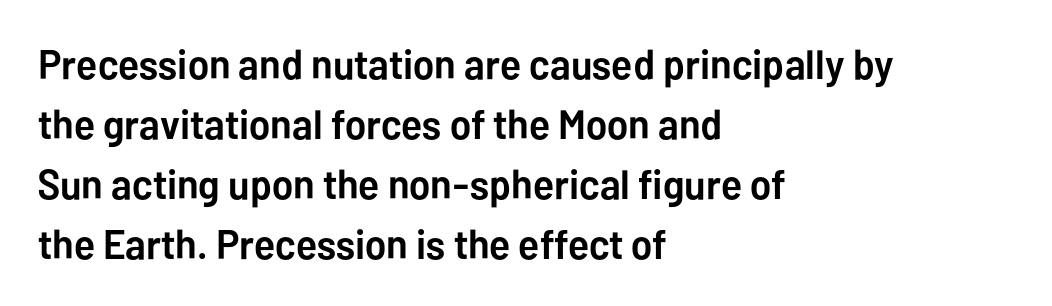
Q: Is the text bold? A: Yes.
Q: Is the text italic (slanted)? A: No, it is upright.
Q: Is the typeface a serif or a sans-serif typeface? A: Sans-serif.
Q: Is the text underlined? A: No.
Q: How is the paragraph aligned? A: Left-aligned.
Q: Is the spacing between letters normal or unusually wide? A: Normal.
Q: Is the spacing between lines tight, normal or loose? A: Normal.
Q: Width (condensed, normal, or wide)? A: Normal.
Q: Stroke contrast? A: Low.
Q: x-height? A: Medium.
Q: Monospaced? A: No.
